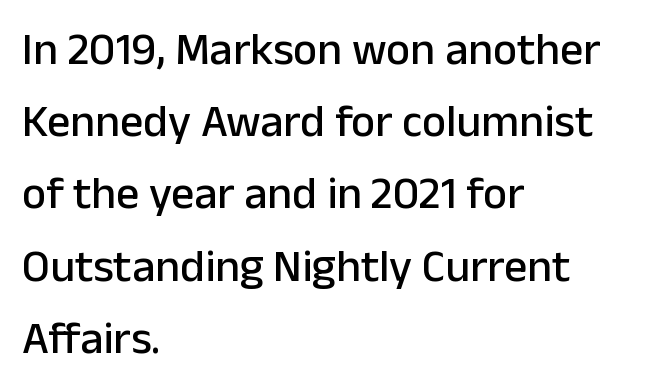
Between one letter and the next there's only the usual sliver of space. Do the letters lean? They stand straight. Font category for this specimen: sans-serif. The space beneath each line is pristine and unruled.
